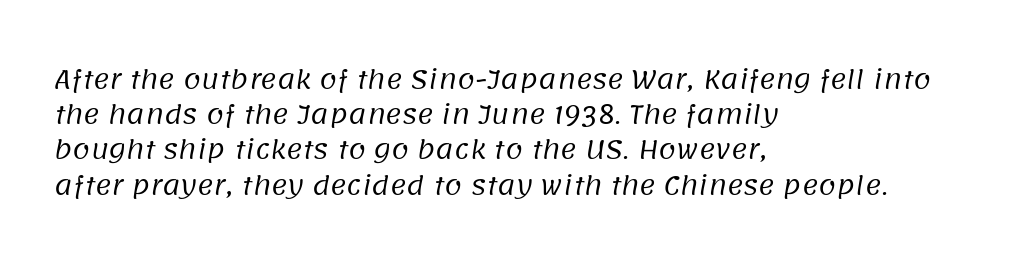
Beneath every word, the page is bare. If you measured baseline to baseline, you'd find a middling distance. Horizontally, the lines are justified to the leading edge only. No extra tracking has been applied to these lines. Ink coverage per letter is moderate at most.
